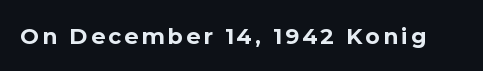
The image shows 24 px bold type, upright; set not underlined.
